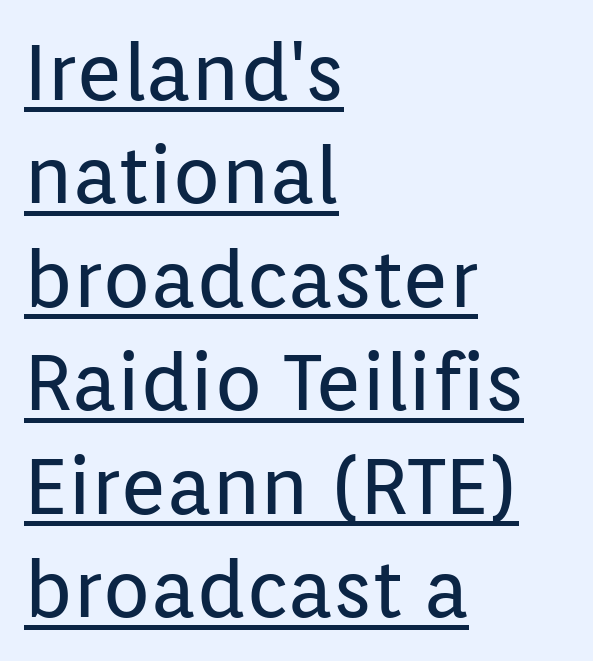
What kind of face is this? One without serifs — a sans. Short and long lines alike share a common starting point at left. The font sits on the lighter half of the weight spectrum, regular included. This sample keeps an unexceptional amount of space between lines. This rendering features underlined lettering.
